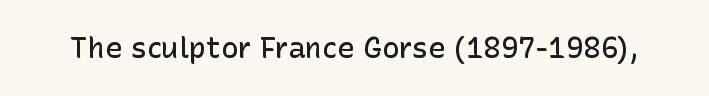
{"serif": "no", "italic": "no", "bold": "semi", "weight": "semibold", "width": "normal", "stroke_contrast": "low", "x_height": "medium", "monospaced": "no", "underline": "no", "letter_spacing": "normal", "letter_spacing_em": 0.0, "glyph_px": 29}
